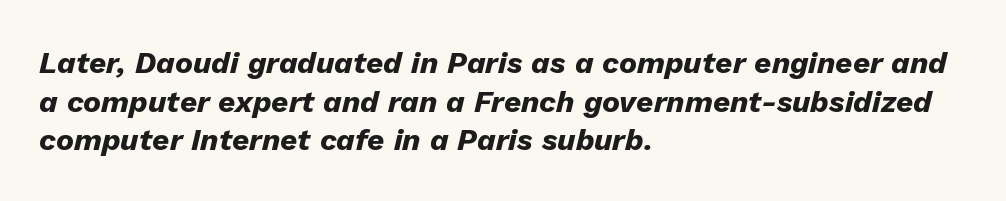
One glance says typical: line gaps are just what's usual. Does the copy run flush right? No — it runs flush left. Nobody drew a line under any word here. Emphasis by weight is at full strength: bold.
